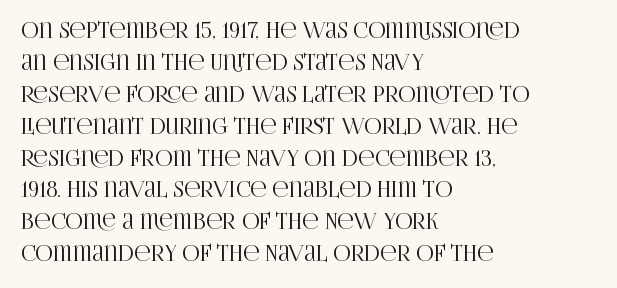
{"italic": "no", "underline": "no", "align": "left", "line_spacing": "normal", "line_spacing_ratio": 1.45, "letter_spacing": "normal", "letter_spacing_em": 0.0, "glyph_px": 22}
